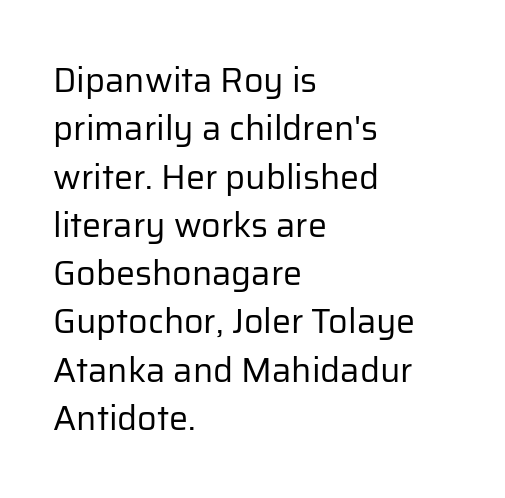
Q: Is the text bold? A: No.
Q: Is the text italic (slanted)? A: No, it is upright.
Q: Is the typeface a serif or a sans-serif typeface? A: Sans-serif.
Q: Is the text underlined? A: No.
Q: How is the paragraph aligned? A: Left-aligned.
Q: Is the spacing between letters normal or unusually wide? A: Normal.
Q: Is the spacing between lines tight, normal or loose? A: Normal.
Q: Width (condensed, normal, or wide)? A: Normal.
Q: Stroke contrast? A: Low.
Q: x-height? A: Medium.
Q: Monospaced? A: No.
